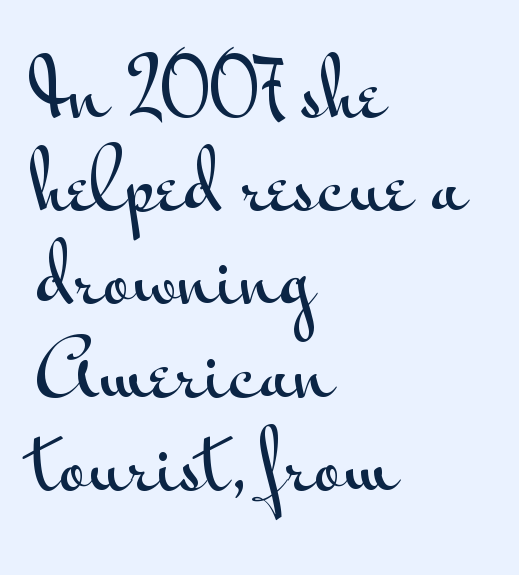
The image shows 77 px wide sans-serif type; set left-aligned, line spacing 1.21x, normal letter spacing, not underlined; medium stroke contrast and a small x-height.
